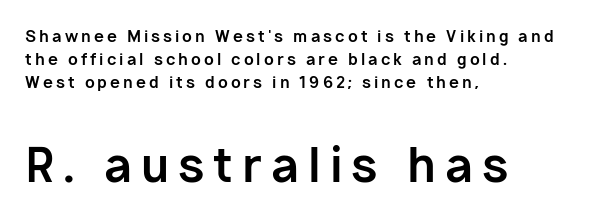
{"serif": "no", "italic": "no", "bold": "yes", "weight": "bold", "width": "normal", "stroke_contrast": "low", "x_height": "medium", "monospaced": "no", "underline": "no", "align": "left", "line_spacing": "normal", "line_spacing_ratio": 1.45, "larger_block": "second", "size_ratio": 2.94, "glyph_px": 47}
